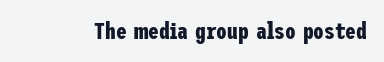
The image shows 24 px bold type, upright; set normal letter spacing, not underlined.
